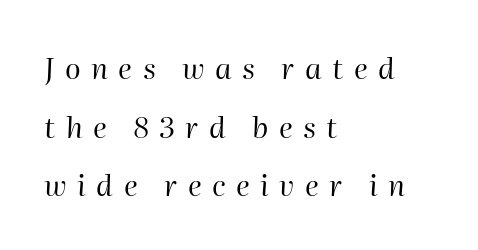
The image shows 29 px regular-weight type, italic (leaning right); set left-aligned, loose line spacing (2.02x), unusually wide letter spacing (+0.36 em), not underlined; high stroke contrast and a medium x-height.
